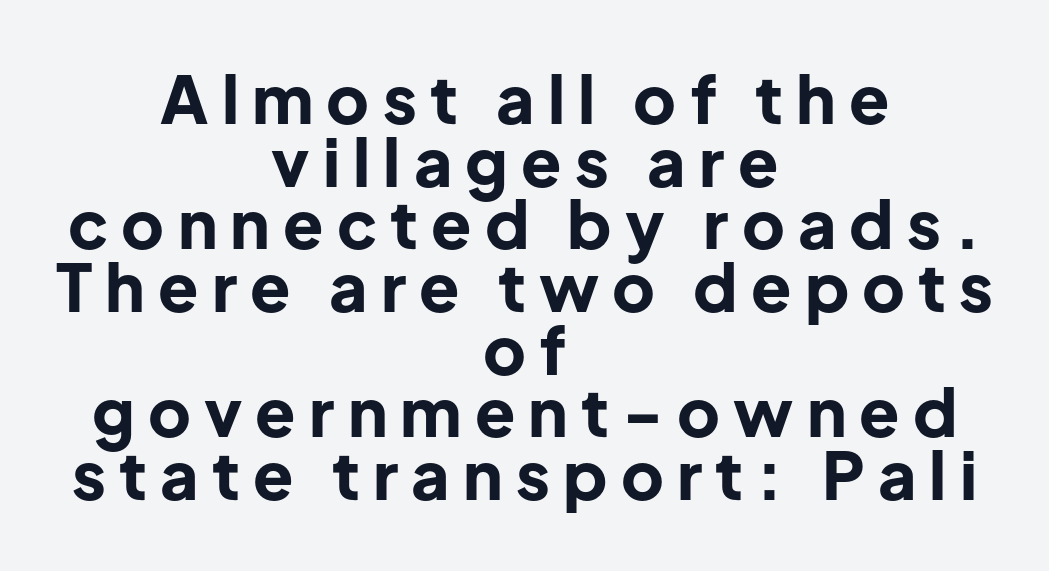
The image shows 66 px bold sans-serif type, upright; set centered, tight line spacing (0.95x), unusually wide letter spacing (+0.2 em), not underlined; low stroke contrast and a medium x-height.
